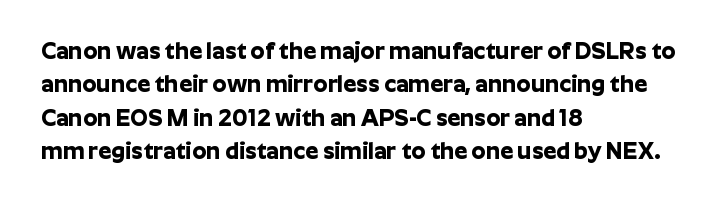
Q: Is the text bold? A: Yes.
Q: Is the text italic (slanted)? A: No, it is upright.
Q: Is the text underlined? A: No.
Q: How is the paragraph aligned? A: Left-aligned.
Q: Is the spacing between letters normal or unusually wide? A: Normal.
Q: Is the spacing between lines tight, normal or loose? A: Normal.
